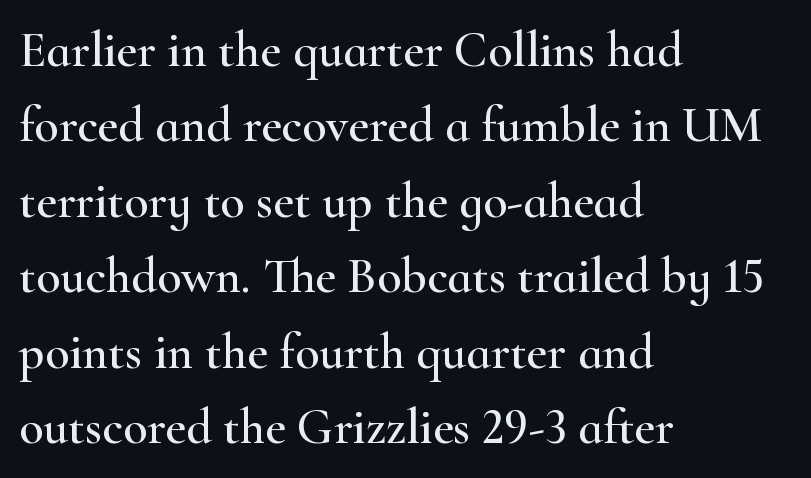
The passage shown is not underscored anywhere. The typesetter chose a ragged-right arrangement here. Ordinary non-slanted type is in use. The typeface chosen for these lines features serifs.
